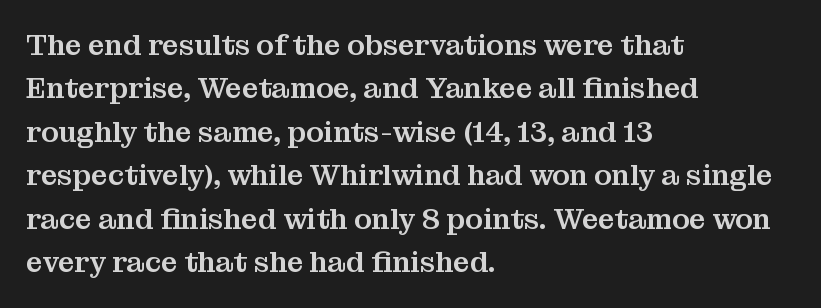
Check the space under the baseline: it is left empty. These lines are rendered in a variable-pitch font. If you drew a ruler down the left edge, every line would touch it. Quick note: not italic, upright.
